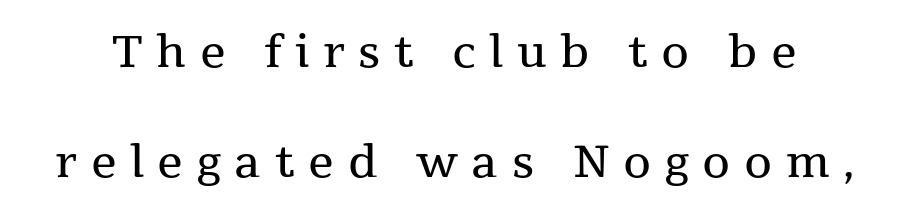
Q: Is the text bold? A: No.
Q: Is the text italic (slanted)? A: No, it is upright.
Q: Is the typeface a serif or a sans-serif typeface? A: Serif.
Q: Is the text underlined? A: No.
Q: Is the spacing between letters normal or unusually wide? A: Unusually wide.
Q: Is the spacing between lines tight, normal or loose? A: Loose.
Q: Width (condensed, normal, or wide)? A: Normal.
Q: Stroke contrast? A: Medium.
Q: x-height? A: Medium.
Q: Monospaced? A: No.
